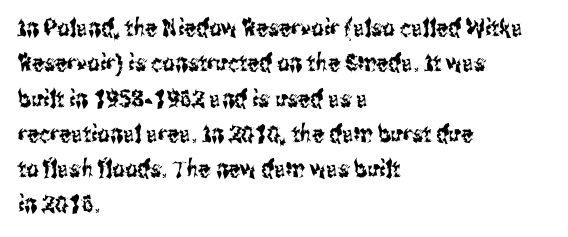
The image shows 24 px text type, upright; set left-aligned, normal line spacing (1.47x), normal letter spacing, not underlined.
